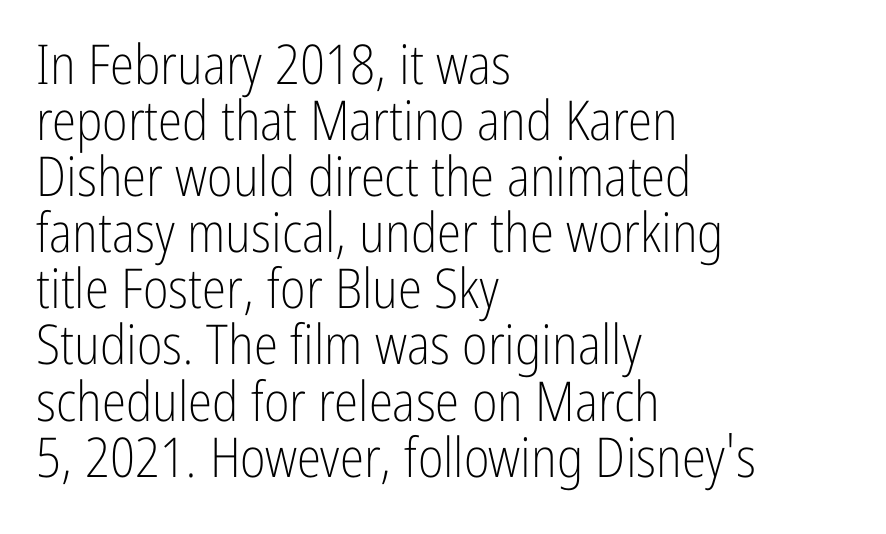
Q: Is the text bold? A: No.
Q: Is the text italic (slanted)? A: No, it is upright.
Q: Is the typeface a serif or a sans-serif typeface? A: Sans-serif.
Q: Is the text underlined? A: No.
Q: How is the paragraph aligned? A: Left-aligned.
Q: Is the spacing between letters normal or unusually wide? A: Normal.
Q: Is the spacing between lines tight, normal or loose? A: Tight.
Q: Width (condensed, normal, or wide)? A: Condensed.
Q: Stroke contrast? A: Low.
Q: x-height? A: Medium.
Q: Monospaced? A: No.
